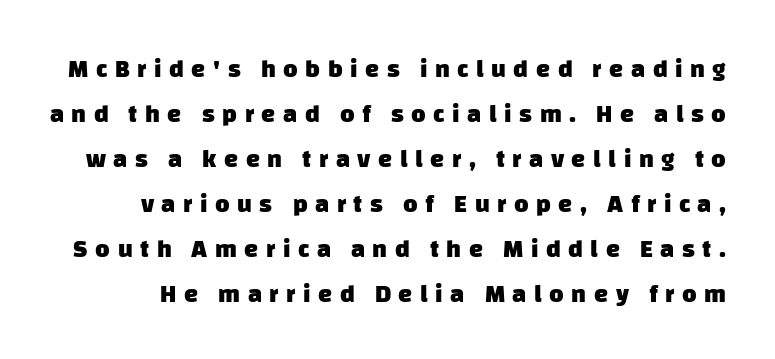
The image shows 25 px bold type; set line spacing 1.8x, unusually wide letter spacing (+0.3 em), not underlined.
